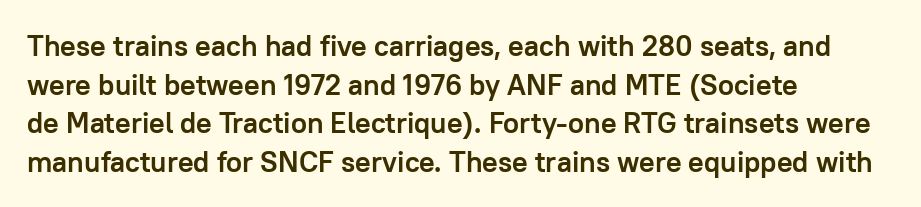
Unlike a traditional serif, this face leaves its strokes unadorned. Compared with typical paragraphs, the rows here are spaced about the same. Typeset ragged right — the left edge is the straight one. Each word holds together tightly as a unit, with standard inter-letter gaps. Varying glyph widths throughout — classic text-font behaviour. If you drew a line through each stem, it would be perfectly vertical.
